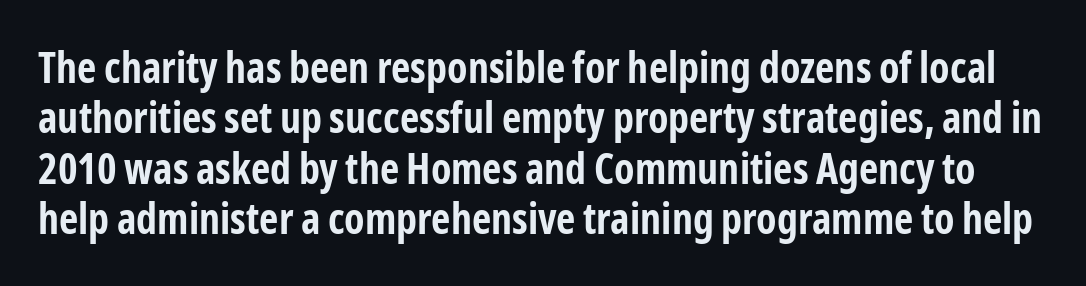
{"serif": "no", "italic": "no", "bold": "yes", "weight": "bold", "width": "condensed", "stroke_contrast": "low", "x_height": "medium", "monospaced": "no", "underline": "no", "line_spacing_ratio": 1.2, "letter_spacing": "normal", "letter_spacing_em": 0.0, "glyph_px": 42}
